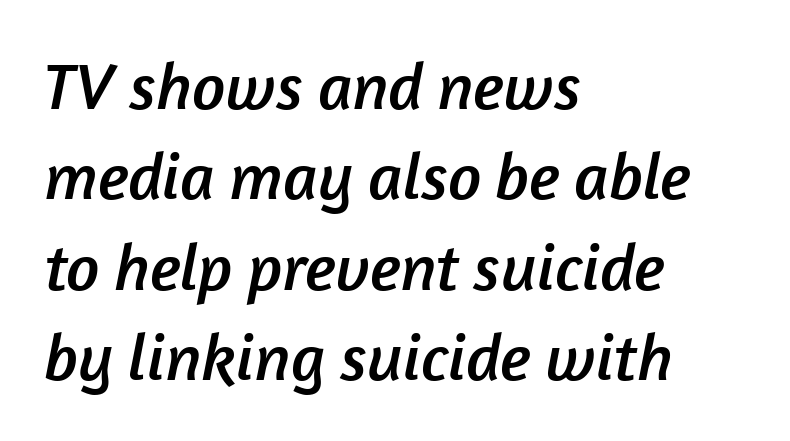
Q: Is the typeface a serif or a sans-serif typeface? A: Sans-serif.
Q: Is the text underlined? A: No.
Q: How is the paragraph aligned? A: Left-aligned.
Q: Is the spacing between letters normal or unusually wide? A: Normal.
Q: Is the spacing between lines tight, normal or loose? A: Normal.
Q: Width (condensed, normal, or wide)? A: Normal.
Q: Stroke contrast? A: Low.
Q: x-height? A: Medium.
Q: Monospaced? A: No.
